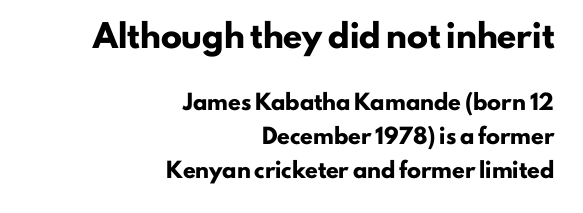
{"italic": "no", "bold": "yes", "underline": "no", "align": "right", "line_spacing": "loose", "line_spacing_ratio": 2.44, "letter_spacing": "normal", "letter_spacing_em": 0.0, "larger_block": "first", "size_ratio": 1.5, "glyph_px": 21}
